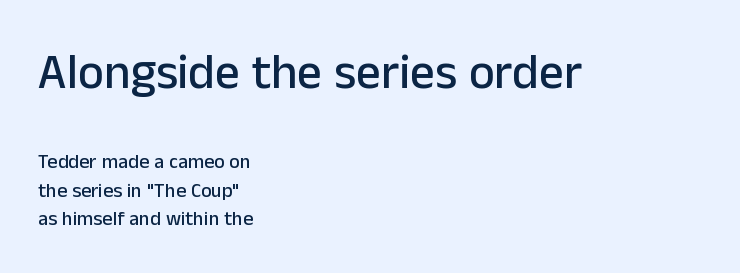
The image shows 49 px sans-serif type, upright; set left-aligned, normal line spacing (1.43x), normal letter spacing, not underlined; the first (top) block is 2.45x larger; low stroke contrast and a medium x-height.
